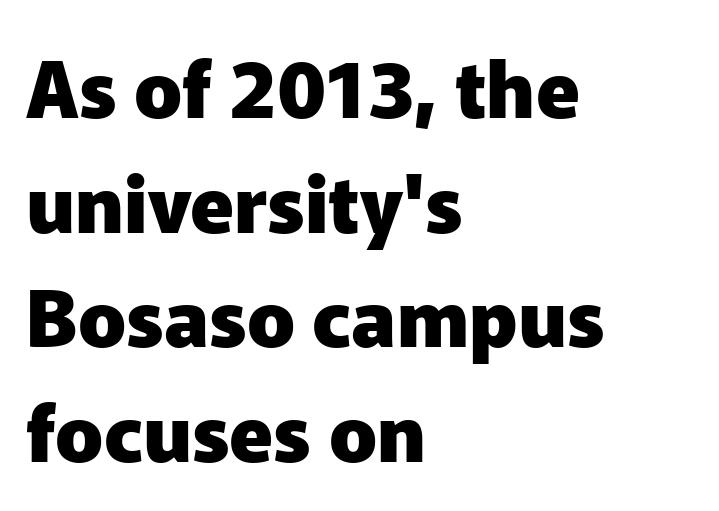
{"serif": "no", "italic": "no", "bold": "yes", "weight": "heavy", "width": "normal", "stroke_contrast": "low", "x_height": "medium", "monospaced": "no", "underline": "no", "align": "left", "line_spacing": "normal", "line_spacing_ratio": 1.45, "letter_spacing": "normal", "letter_spacing_em": 0.0, "glyph_px": 79}
